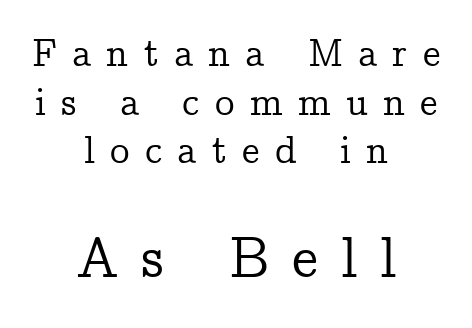
The image shows 58 px serif type, upright; set centered, normal line spacing (1.25x), unusually wide letter spacing (+0.39 em), not underlined; the second (bottom) block is 1.49x larger; low stroke contrast and a medium x-height.
